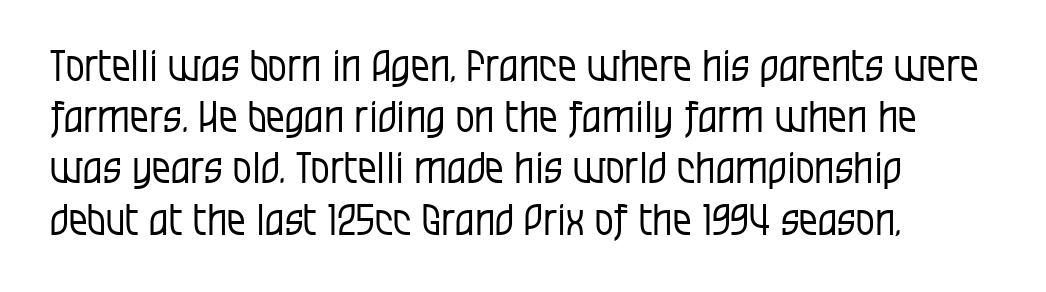
{"serif": "no", "italic": "no", "bold": "no", "weight": "regular", "width": "condensed", "stroke_contrast": "low", "x_height": "large", "monospaced": "no", "underline": "no", "align": "left", "line_spacing_ratio": 1.22, "letter_spacing": "normal", "letter_spacing_em": 0.0, "glyph_px": 42}
